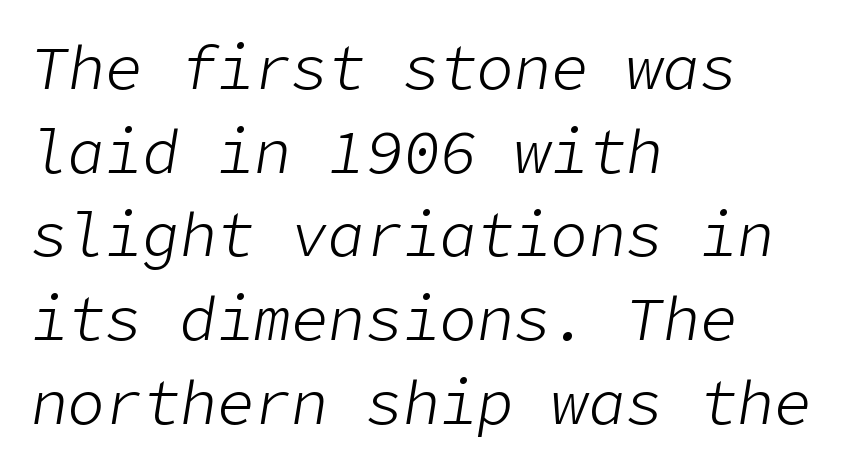
The image shows 62 px light type, italic (leaning right); set left-aligned, normal line spacing (1.35x), normal letter spacing, not underlined; low stroke contrast and a medium x-height.
